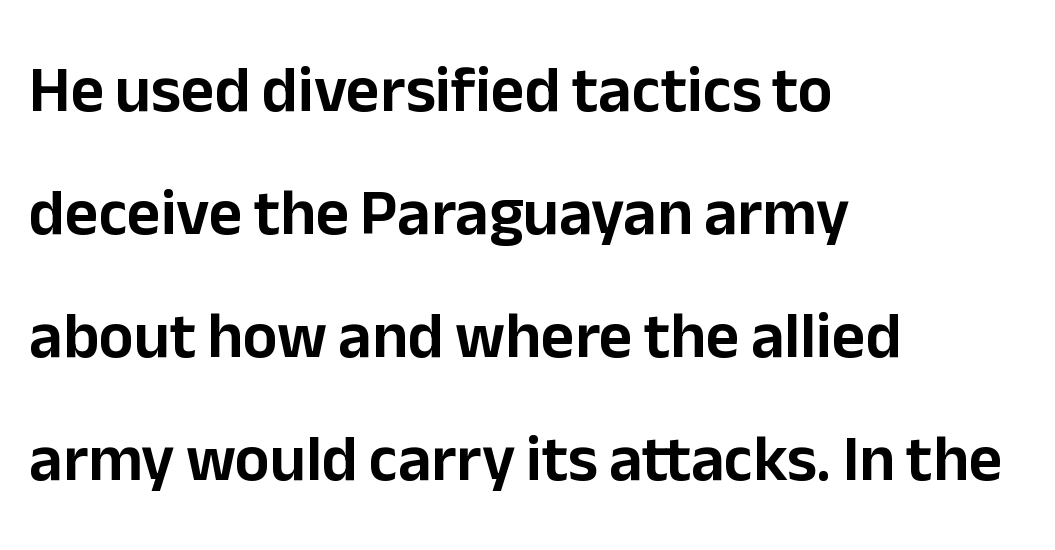
{"serif": "no", "italic": "no", "width": "normal", "stroke_contrast": "low", "x_height": "medium", "monospaced": "no", "underline": "no", "align": "left", "line_spacing_ratio": 1.89, "letter_spacing": "normal", "letter_spacing_em": 0.0, "glyph_px": 65}
